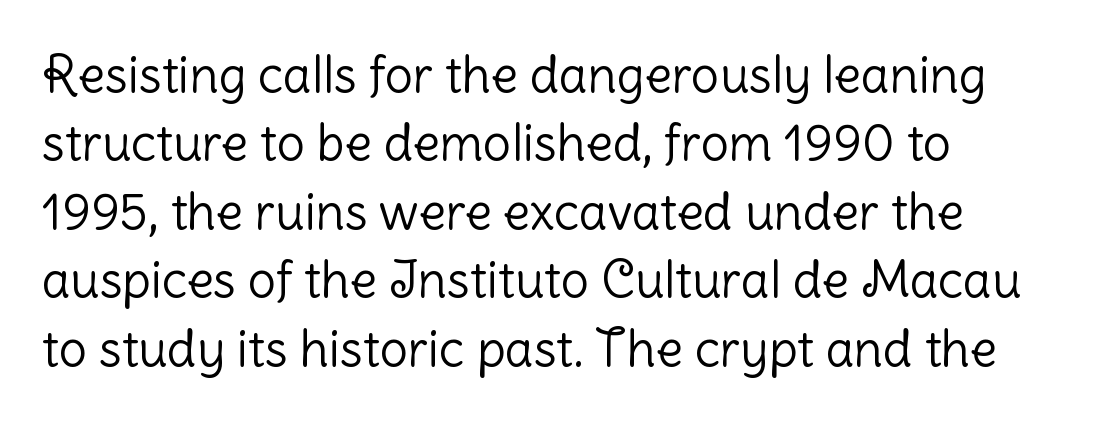
Q: Is the text bold? A: No.
Q: Is the text italic (slanted)? A: No, it is upright.
Q: Is the typeface a serif or a sans-serif typeface? A: Sans-serif.
Q: Is the text underlined? A: No.
Q: How is the paragraph aligned? A: Left-aligned.
Q: Is the spacing between letters normal or unusually wide? A: Normal.
Q: Is the spacing between lines tight, normal or loose? A: Normal.
Q: Width (condensed, normal, or wide)? A: Normal.
Q: Stroke contrast? A: Low.
Q: x-height? A: Medium.
Q: Monospaced? A: No.
